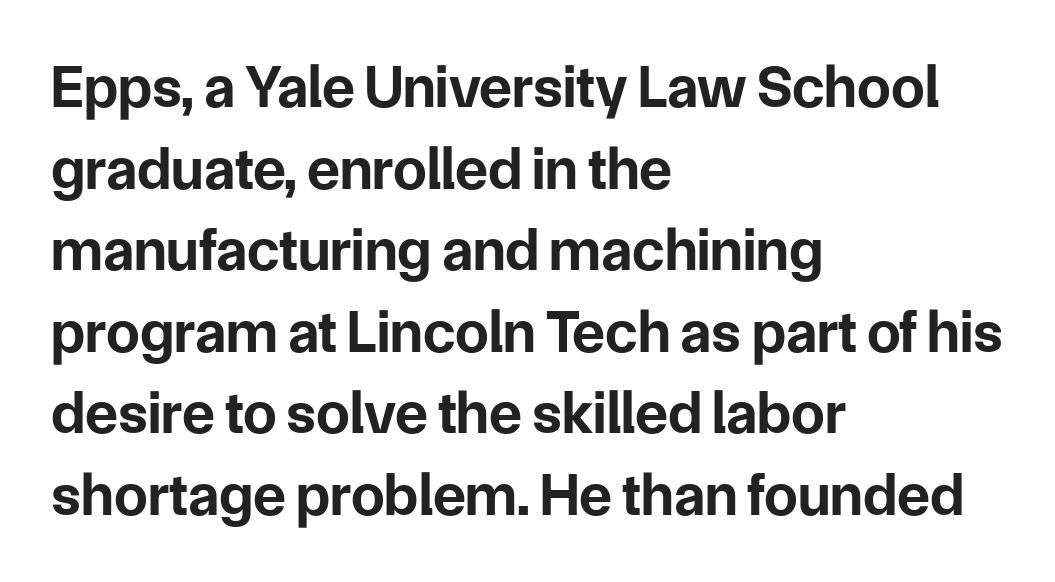
Q: Is the text bold? A: Yes.
Q: Is the text italic (slanted)? A: No, it is upright.
Q: Is the typeface a serif or a sans-serif typeface? A: Sans-serif.
Q: Is the text underlined? A: No.
Q: How is the paragraph aligned? A: Left-aligned.
Q: Is the spacing between letters normal or unusually wide? A: Normal.
Q: Is the spacing between lines tight, normal or loose? A: Normal.
Q: Width (condensed, normal, or wide)? A: Normal.
Q: Stroke contrast? A: Low.
Q: x-height? A: Medium.
Q: Monospaced? A: No.
